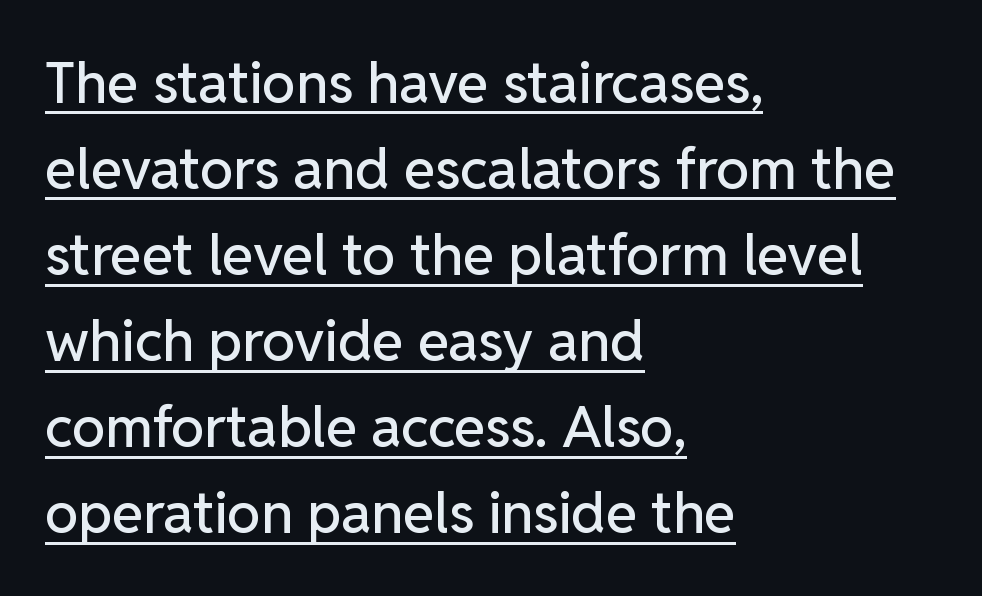
In terms of letterspacing, this is plain default setting. A typesetter would label this face a sans. The leading is moderate, giving the passage an even texture. The compositor pushed each line to the left boundary. Quick note: not italic, upright. This rendering features underlined lettering.
